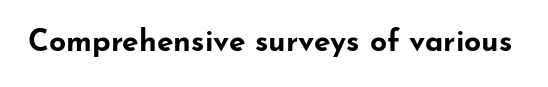
Q: Is the text bold? A: Yes.
Q: Is the text italic (slanted)? A: No, it is upright.
Q: Is the typeface a serif or a sans-serif typeface? A: Sans-serif.
Q: Is the text underlined? A: No.
Q: Is the spacing between letters normal or unusually wide? A: Normal.
Q: Width (condensed, normal, or wide)? A: Wide.
Q: Stroke contrast? A: Low.
Q: x-height? A: Small.
Q: Monospaced? A: No.
